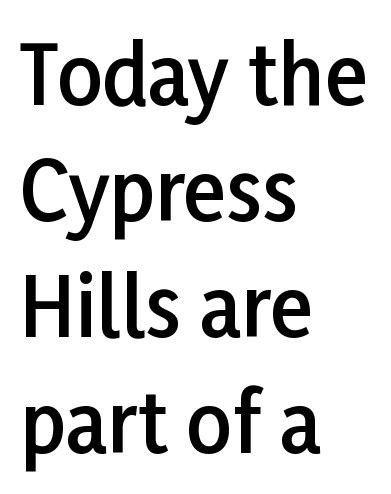
Q: Is the text bold? A: Semi-bold.
Q: Is the text italic (slanted)? A: No, it is upright.
Q: Is the typeface a serif or a sans-serif typeface? A: Sans-serif.
Q: Is the text underlined? A: No.
Q: How is the paragraph aligned? A: Left-aligned.
Q: Is the spacing between letters normal or unusually wide? A: Normal.
Q: Is the spacing between lines tight, normal or loose? A: Normal.
Q: Width (condensed, normal, or wide)? A: Normal.
Q: Stroke contrast? A: Low.
Q: x-height? A: Medium.
Q: Monospaced? A: No.
